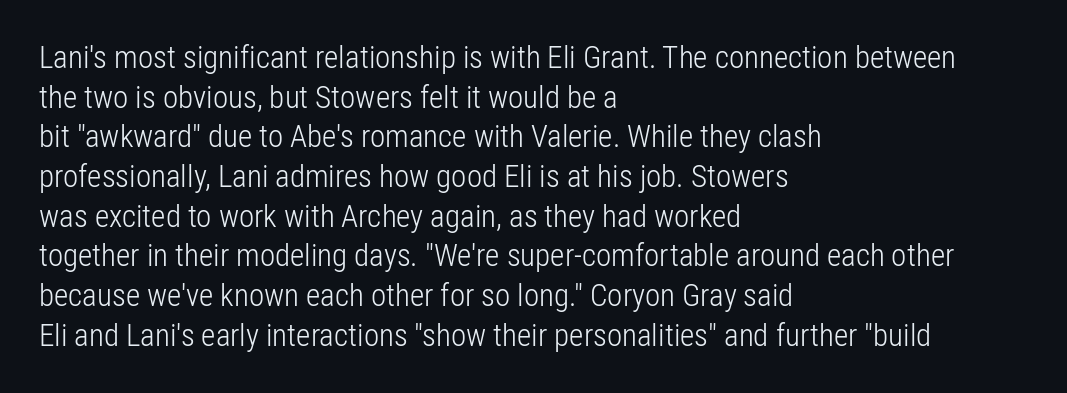
Q: Is the text bold? A: No.
Q: Is the text italic (slanted)? A: No, it is upright.
Q: Is the typeface a serif or a sans-serif typeface? A: Sans-serif.
Q: Is the text underlined? A: No.
Q: How is the paragraph aligned? A: Left-aligned.
Q: Is the spacing between letters normal or unusually wide? A: Normal.
Q: Is the spacing between lines tight, normal or loose? A: Normal.
Q: Width (condensed, normal, or wide)? A: Condensed.
Q: Stroke contrast? A: Low.
Q: x-height? A: Medium.
Q: Monospaced? A: No.
